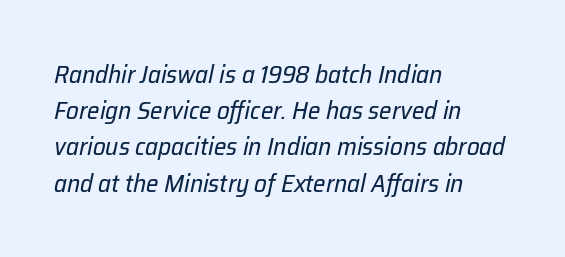
{"italic": "yes", "lean": "right", "slant_degrees": 12, "bold": "no", "underline": "no", "align": "left", "line_spacing": "normal", "line_spacing_ratio": 1.45, "letter_spacing": "normal", "letter_spacing_em": 0.0, "glyph_px": 25}
